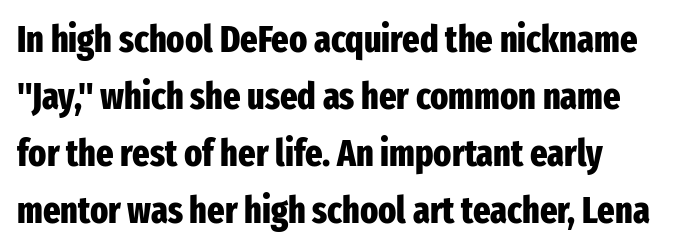
Upright lettering throughout. This is heavy type, rendered in bold. This is sans-serif lettering, the kind often seen on screens and signage. This rendering features lettering with no underline. Inter-character spacing is left at the font's built-in metrics. The rendering uses natural spacing where letterforms have individual widths.
